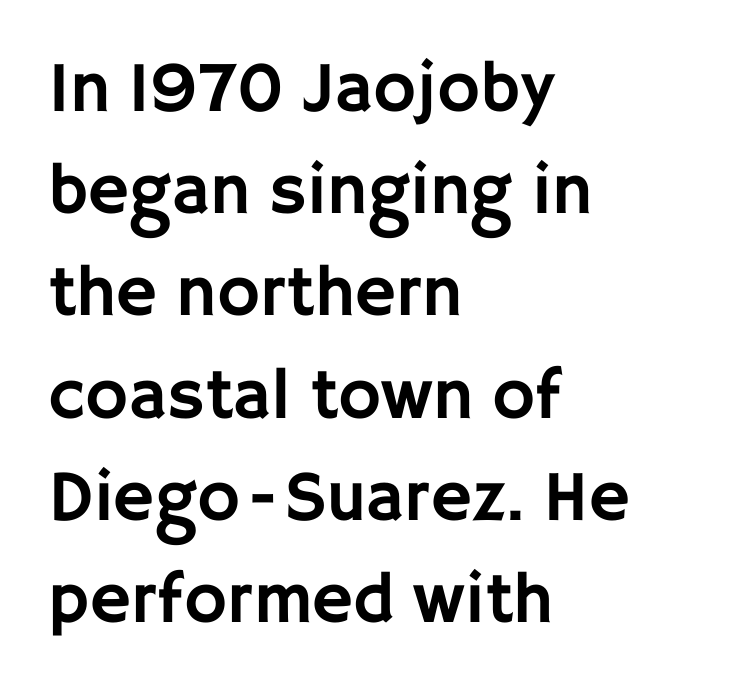
{"serif": "no", "italic": "no", "width": "normal", "stroke_contrast": "low", "x_height": "large", "monospaced": "no", "underline": "no", "align": "left", "line_spacing": "normal", "line_spacing_ratio": 1.42, "letter_spacing": "normal", "letter_spacing_em": 0.0, "glyph_px": 72}
